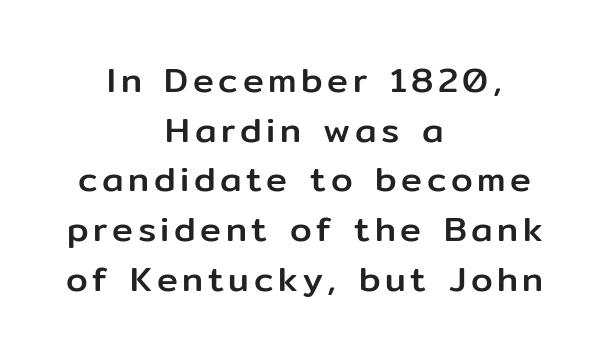
Does the lettering tilt? It doesn't — this is upright. The glyphs are unaccompanied by any horizontal stroke below them. Looks like regular typesetting: each glyph gets only the width it needs. The vertical gap from one line to the next is medium. Every row of glyphs is offset so its center matches the block's center. The letters carry no serifs — their stems end cleanly without finishing strokes.
